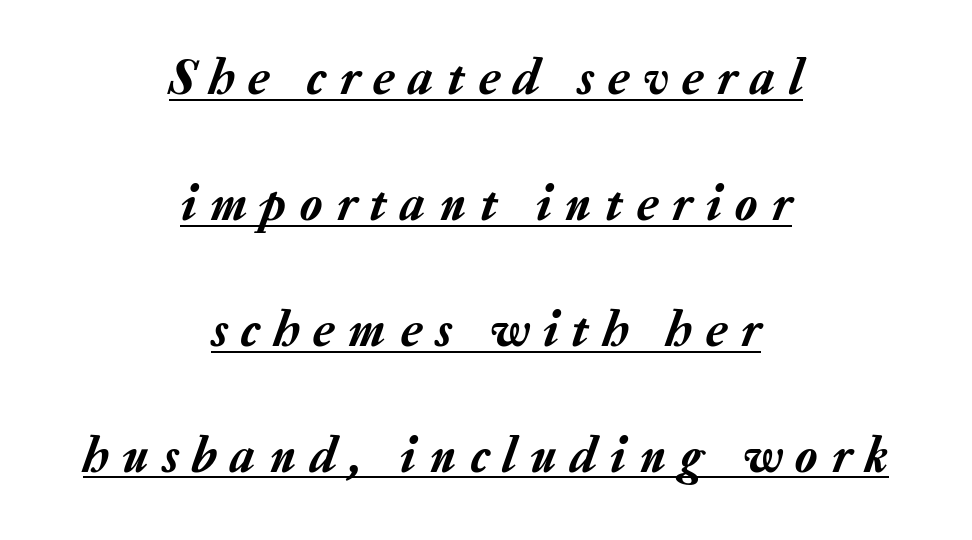
{"italic": "yes", "lean": "right", "slant_degrees": 20, "width": "normal", "stroke_contrast": "low", "x_height": "medium", "monospaced": "no", "underline": "yes", "align": "center", "line_spacing": "loose", "line_spacing_ratio": 2.47, "letter_spacing": "wide", "letter_spacing_em": 0.28, "glyph_px": 51}
